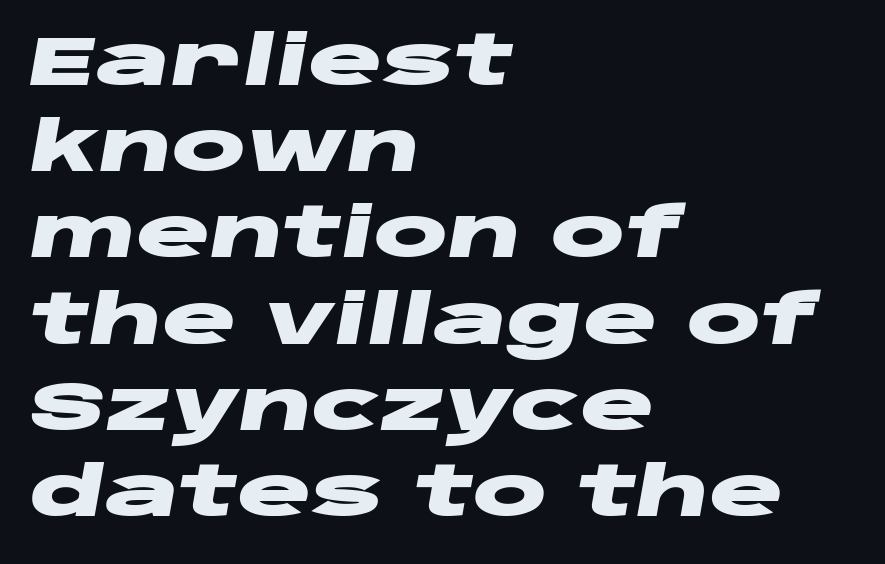
The image shows 69 px heavy, wide type, italic (leaning right); set left-aligned, normal line spacing (1.25x), normal letter spacing, not underlined; low stroke contrast and a large x-height.
